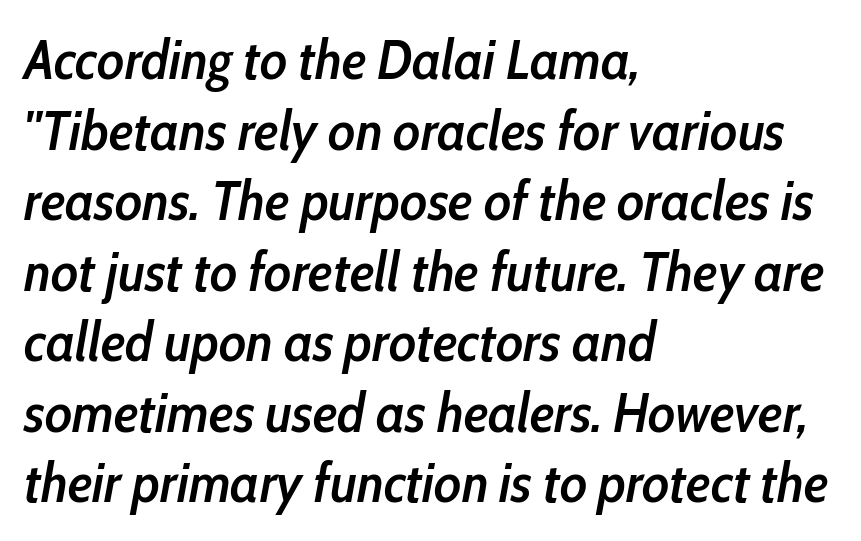
The image shows 56 px semibold, condensed type, italic (leaning right); set left-aligned, normal line spacing (1.26x), normal letter spacing, not underlined; low stroke contrast and a medium x-height.
